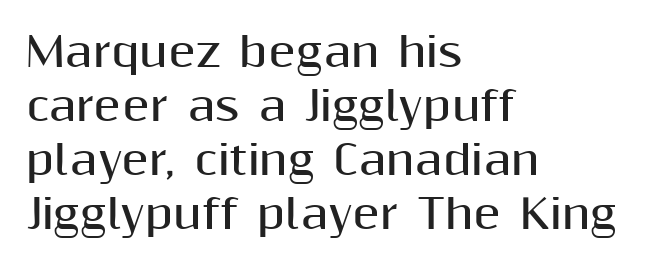
Q: Is the text bold? A: Yes.
Q: Is the text italic (slanted)? A: No, it is upright.
Q: Is the typeface a serif or a sans-serif typeface? A: Sans-serif.
Q: Is the text underlined? A: No.
Q: How is the paragraph aligned? A: Left-aligned.
Q: Is the spacing between letters normal or unusually wide? A: Normal.
Q: Is the spacing between lines tight, normal or loose? A: Normal.
Q: Width (condensed, normal, or wide)? A: Normal.
Q: Stroke contrast? A: Medium.
Q: x-height? A: Medium.
Q: Monospaced? A: No.
